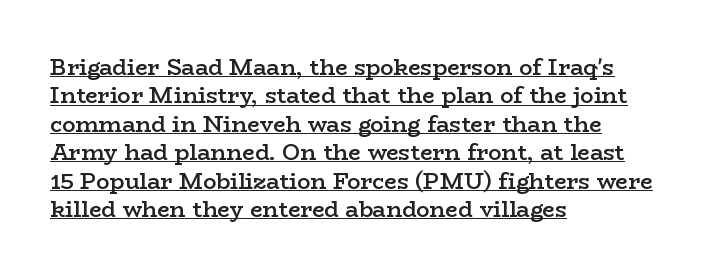
Q: Is the text bold? A: Semi-bold.
Q: Is the text italic (slanted)? A: No, it is upright.
Q: Is the text underlined? A: Yes.
Q: How is the paragraph aligned? A: Left-aligned.
Q: Is the spacing between letters normal or unusually wide? A: Normal.
Q: Is the spacing between lines tight, normal or loose? A: Normal.
